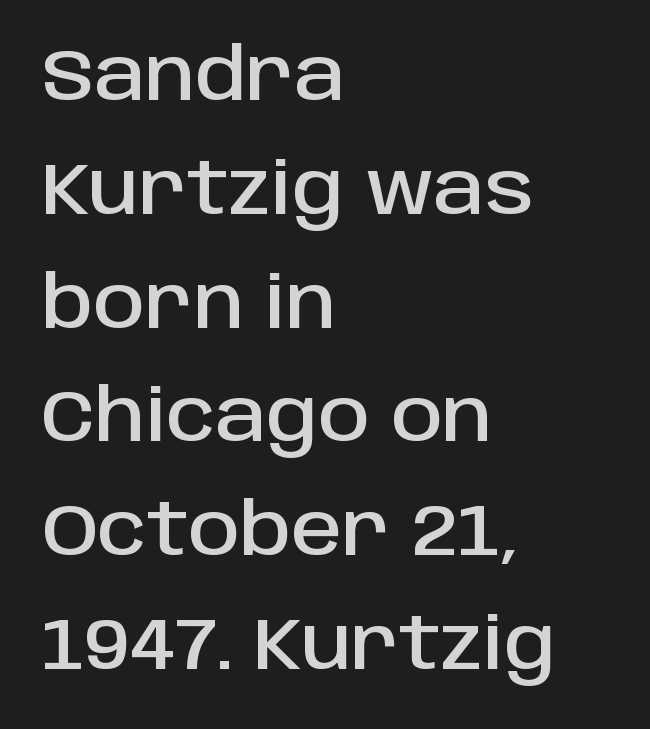
The image shows 72 px sans-serif type, upright; set left-aligned, normal line spacing (1.58x), normal letter spacing, not underlined; low stroke contrast and a large x-height.
